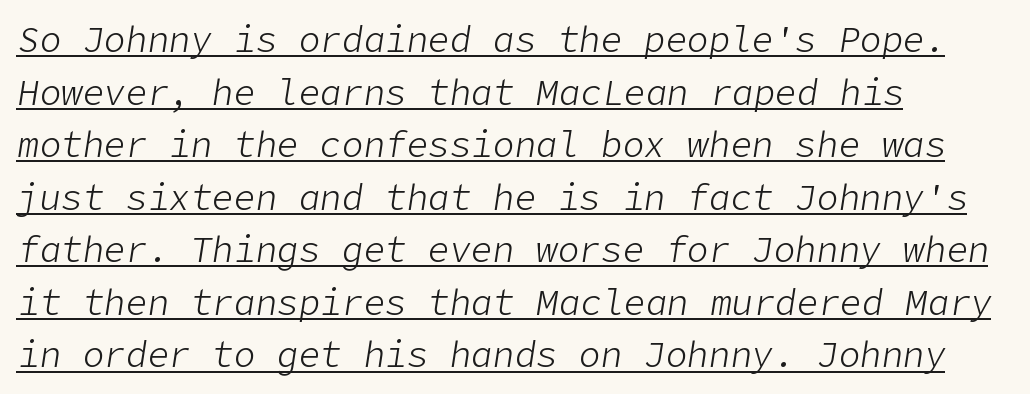
{"italic": "yes", "lean": "right", "slant_degrees": 9, "bold": "no", "weight": "light", "width": "normal", "stroke_contrast": "low", "x_height": "medium", "underline": "yes", "align": "left", "line_spacing": "normal", "line_spacing_ratio": 1.46, "letter_spacing": "normal", "letter_spacing_em": 0.0, "glyph_px": 36}
